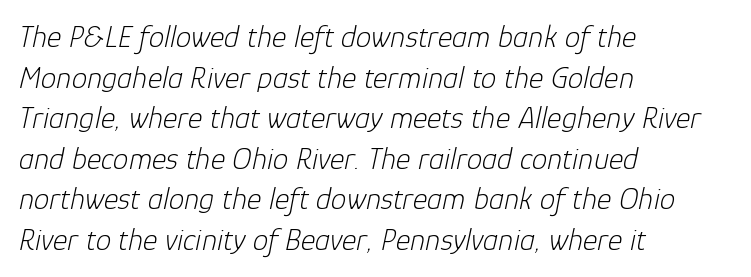
{"italic": "yes", "lean": "right", "slant_degrees": 12, "bold": "no", "weight": "light", "width": "normal", "stroke_contrast": "low", "x_height": "medium", "monospaced": "no", "underline": "no", "align": "left", "line_spacing": "normal", "line_spacing_ratio": 1.31, "letter_spacing": "normal", "letter_spacing_em": 0.0, "glyph_px": 31}
